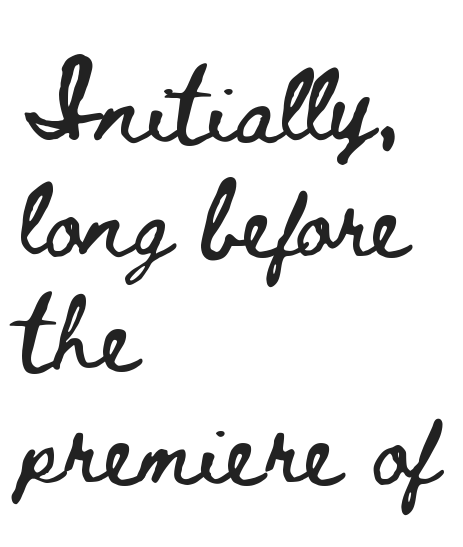
Q: Is the text underlined? A: No.
Q: How is the paragraph aligned? A: Left-aligned.
Q: Is the spacing between letters normal or unusually wide? A: Normal.
Q: Is the spacing between lines tight, normal or loose? A: Normal.
Q: Width (condensed, normal, or wide)? A: Wide.
Q: Stroke contrast? A: Low.
Q: x-height? A: Small.
Q: Monospaced? A: No.
